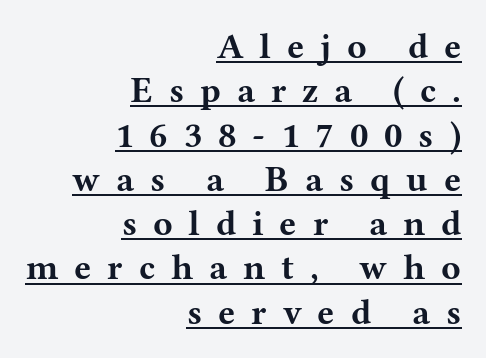
The image shows 36 px bold, wide serif type, upright; set right-aligned, line spacing 1.23x, unusually wide letter spacing (+0.44 em), underlined; medium stroke contrast and a medium x-height.
